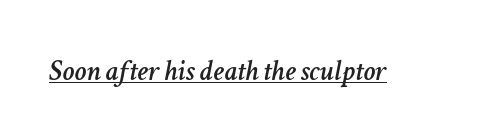
The image shows 30 px text type, italic (leaning right); set normal letter spacing, underlined; low stroke contrast and a medium x-height.
